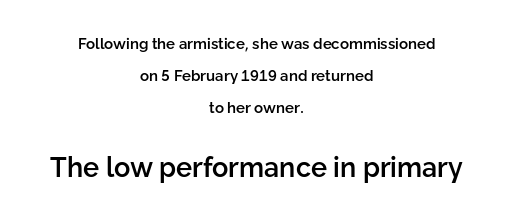
The image shows 27 px text type, upright; set centered, loose line spacing (2.13x), normal letter spacing, not underlined; the second (bottom) block is 1.8x larger.
